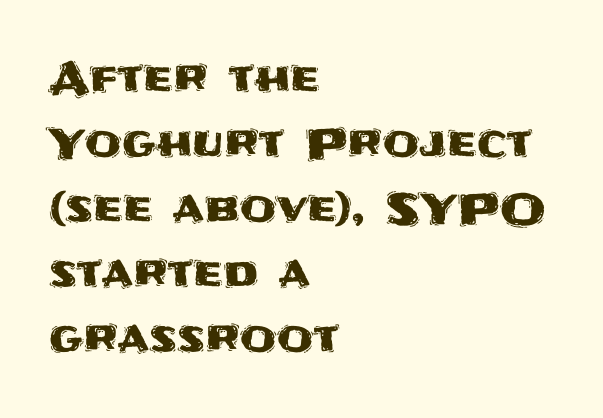
The image shows 42 px sans-serif type, upright; set left-aligned, normal line spacing (1.55x), normal letter spacing, not underlined; medium stroke contrast and a large x-height.
